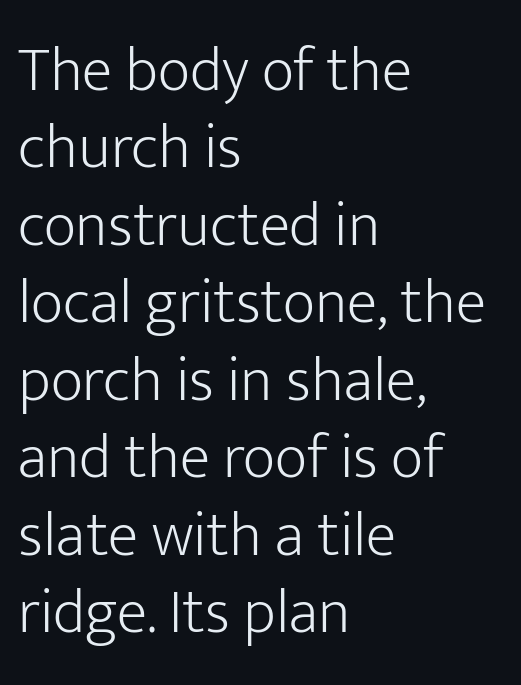
A typesetter would call this zero additional tracking. Honestly, there is no underline to notice here at all. Serif or sans? Sans — the stroke terminals are bare. The passage shown is typed in a proportional face where columns would drift. Casual observation: everything's shoved over to the left.
